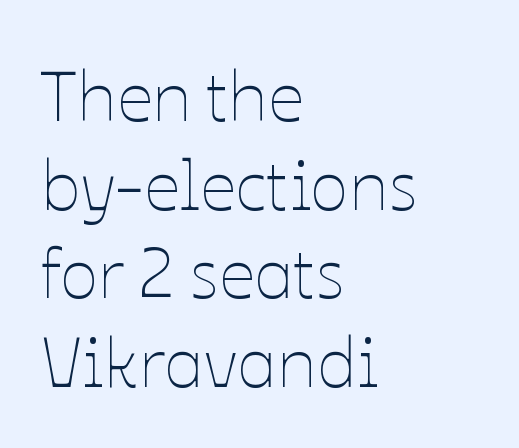
You could not count columns in this text — the font is proportionally spaced. The baseline area is clear. The letterforms sit shoulder to shoulder at normal distance. Ascenders rise straight up at ninety degrees.
